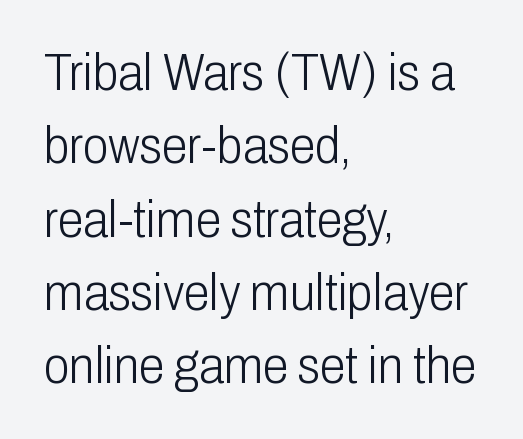
The image shows 52 px light, condensed sans-serif type, upright; set left-aligned, normal line spacing (1.41x), normal letter spacing, not underlined; low stroke contrast and a medium x-height.
